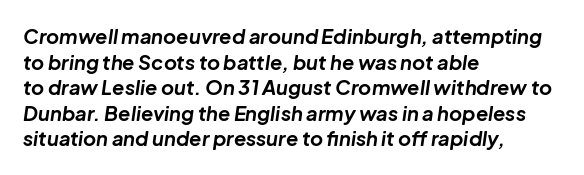
Q: Is the text bold? A: Yes.
Q: Is the text italic (slanted)? A: Yes, it leans right by about 8 degrees.
Q: Is the text underlined? A: No.
Q: How is the paragraph aligned? A: Left-aligned.
Q: Is the spacing between letters normal or unusually wide? A: Normal.
Q: Is the spacing between lines tight, normal or loose? A: Normal.
